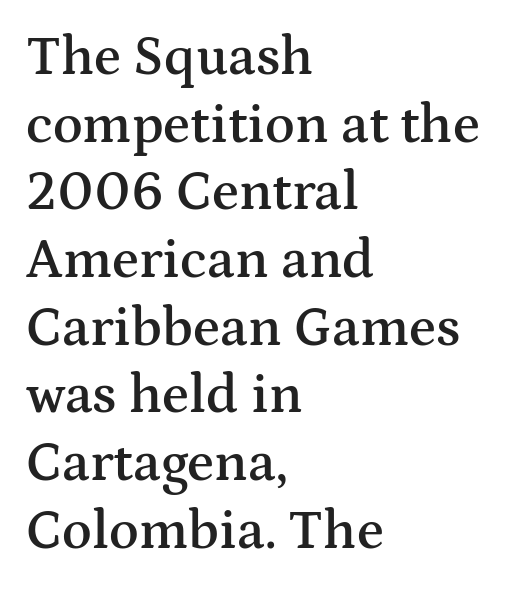
These lines stack with their left ends in a neat column. Small tapered or slab feet sit at the stroke ends, so this counts as serif. The face used here is proportionally spaced, like ordinary book or web type. How are the letters spaced? Ordinarily, with no added tracking.
